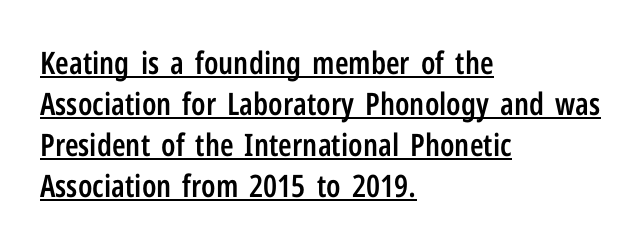
{"serif": "no", "italic": "no", "bold": "semi", "weight": "semibold", "width": "condensed", "stroke_contrast": "low", "x_height": "medium", "monospaced": "no", "underline": "yes", "align": "left", "line_spacing": "normal", "line_spacing_ratio": 1.32, "letter_spacing": "normal", "letter_spacing_em": 0.0, "glyph_px": 31}
